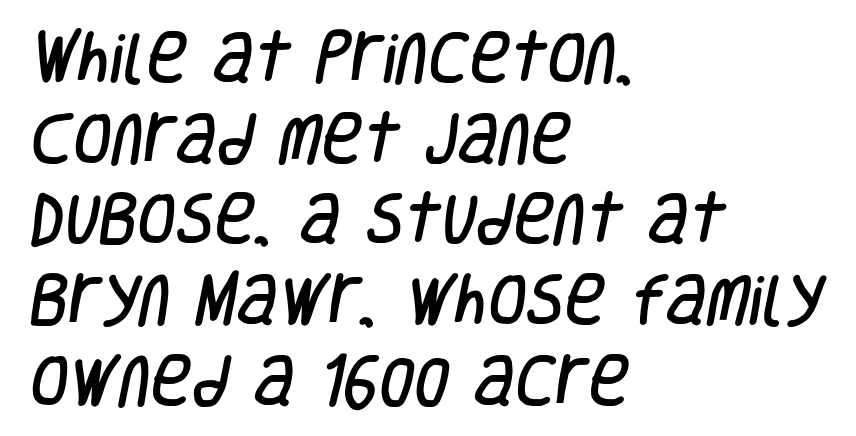
Q: Is the typeface a serif or a sans-serif typeface? A: Sans-serif.
Q: Is the text underlined? A: No.
Q: How is the paragraph aligned? A: Left-aligned.
Q: Is the spacing between letters normal or unusually wide? A: Normal.
Q: Is the spacing between lines tight, normal or loose? A: Normal.
Q: Width (condensed, normal, or wide)? A: Condensed.
Q: Stroke contrast? A: Low.
Q: x-height? A: Large.
Q: Monospaced? A: No.
